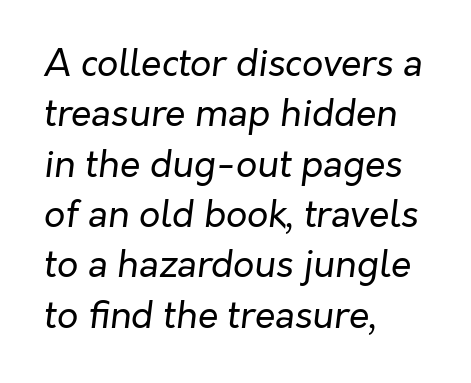
Honestly, the letter spacing is just normal — you wouldn't notice it. Weight class: somewhere from thin through regular. Italic: yes, the glyphs are oblique. Compared with a centered layout, this one pins lines to the left instead. These lines sit exactly where default settings would place them. Here the designer chose a conventional face with non-uniform glyph widths.
